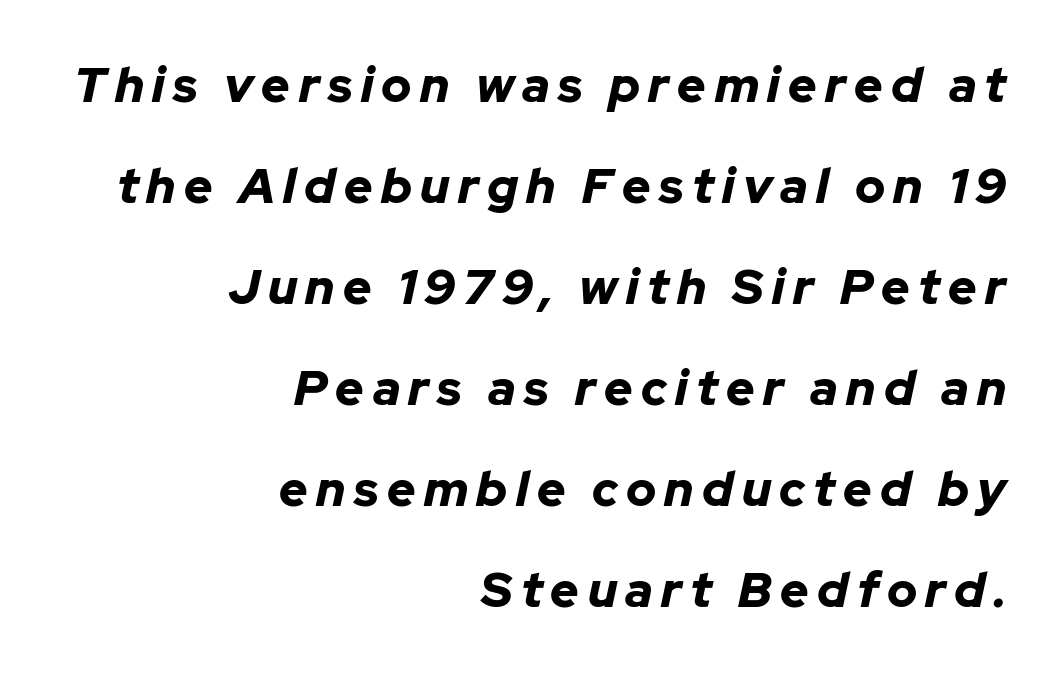
{"italic": "yes", "lean": "right", "slant_degrees": 12, "bold": "yes", "weight": "bold", "width": "normal", "stroke_contrast": "low", "x_height": "medium", "monospaced": "no", "underline": "no", "align": "right", "line_spacing": "loose", "line_spacing_ratio": 2.06, "glyph_px": 49}
